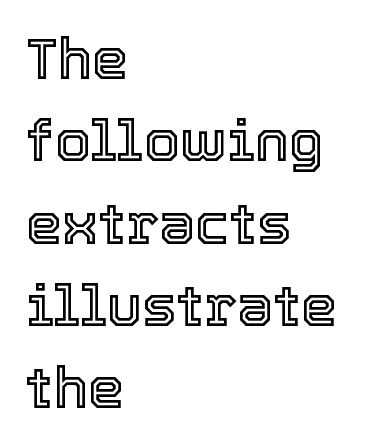
Q: Is the text italic (slanted)? A: No, it is upright.
Q: Is the text underlined? A: No.
Q: How is the paragraph aligned? A: Left-aligned.
Q: Is the spacing between letters normal or unusually wide? A: Normal.
Q: Is the spacing between lines tight, normal or loose? A: Normal.
Q: Width (condensed, normal, or wide)? A: Normal.
Q: x-height? A: Medium.
Q: Monospaced? A: No.
